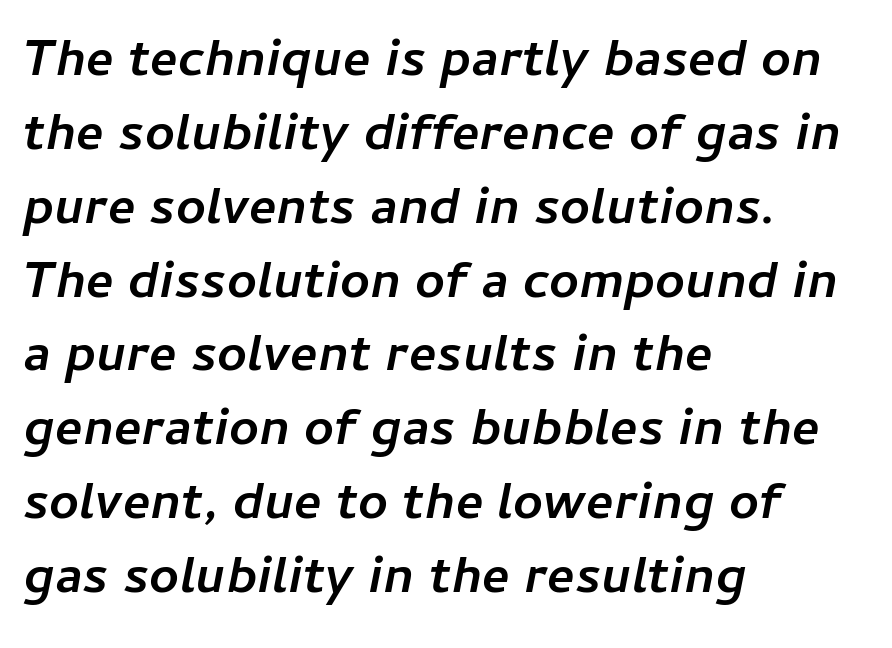
Q: Is the text bold? A: Yes.
Q: Is the text italic (slanted)? A: Yes, it leans right by about 11 degrees.
Q: Is the text underlined? A: No.
Q: How is the paragraph aligned? A: Left-aligned.
Q: Is the spacing between letters normal or unusually wide? A: Normal.
Q: Is the spacing between lines tight, normal or loose? A: Normal.
Q: Width (condensed, normal, or wide)? A: Normal.
Q: Stroke contrast? A: Low.
Q: x-height? A: Medium.
Q: Monospaced? A: No.
